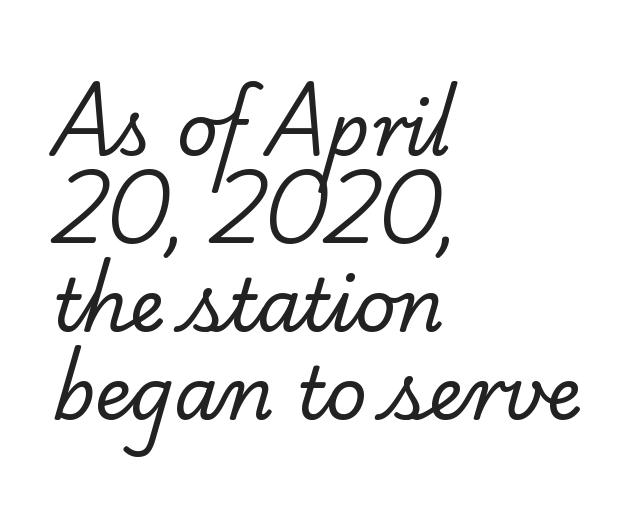
Q: Is the text bold? A: No.
Q: Is the text underlined? A: No.
Q: How is the paragraph aligned? A: Left-aligned.
Q: Is the spacing between letters normal or unusually wide? A: Normal.
Q: Width (condensed, normal, or wide)? A: Normal.
Q: Stroke contrast? A: Low.
Q: x-height? A: Small.
Q: Monospaced? A: No.
